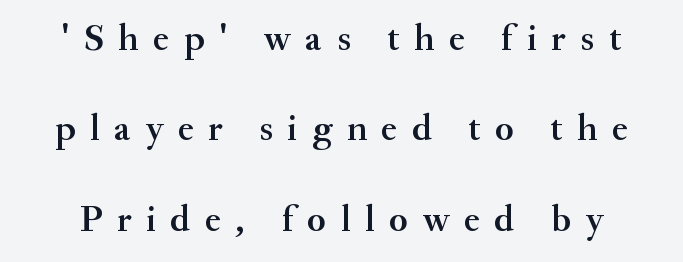
Q: Is the text italic (slanted)? A: No, it is upright.
Q: Is the typeface a serif or a sans-serif typeface? A: Serif.
Q: Is the text underlined? A: No.
Q: Is the spacing between letters normal or unusually wide? A: Unusually wide.
Q: Is the spacing between lines tight, normal or loose? A: Loose.
Q: Width (condensed, normal, or wide)? A: Normal.
Q: Stroke contrast? A: Medium.
Q: x-height? A: Small.
Q: Monospaced? A: No.
